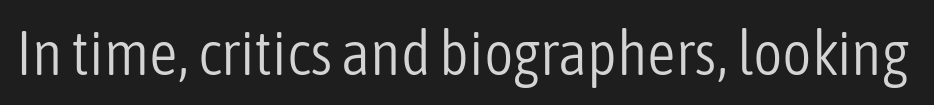
{"serif": "no", "italic": "no", "bold": "no", "weight": "light", "width": "condensed", "stroke_contrast": "low", "x_height": "medium", "monospaced": "no", "underline": "no", "letter_spacing": "normal", "letter_spacing_em": 0.0, "glyph_px": 63}
